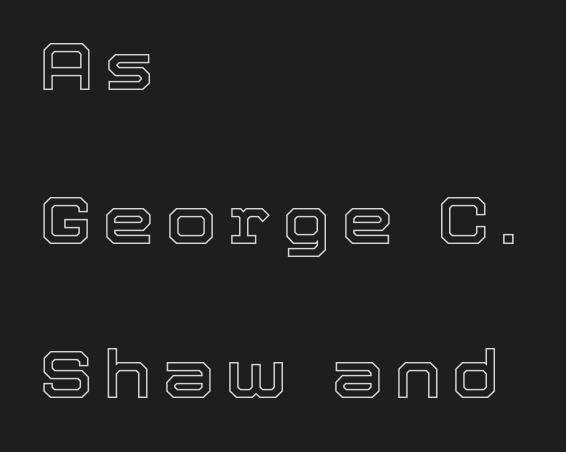
{"italic": "no", "width": "normal", "x_height": "medium", "monospaced": "no", "underline": "no", "align": "left", "line_spacing": "loose", "line_spacing_ratio": 2.3, "glyph_px": 67}
